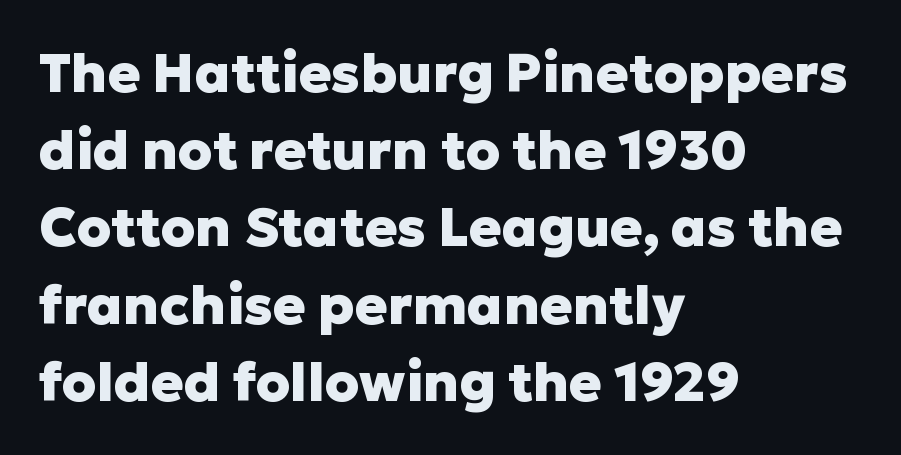
Q: Is the text bold? A: Yes.
Q: Is the text italic (slanted)? A: No, it is upright.
Q: Is the typeface a serif or a sans-serif typeface? A: Sans-serif.
Q: Is the text underlined? A: No.
Q: How is the paragraph aligned? A: Left-aligned.
Q: Is the spacing between letters normal or unusually wide? A: Normal.
Q: Is the spacing between lines tight, normal or loose? A: Normal.
Q: Width (condensed, normal, or wide)? A: Normal.
Q: Stroke contrast? A: Low.
Q: x-height? A: Medium.
Q: Monospaced? A: No.
